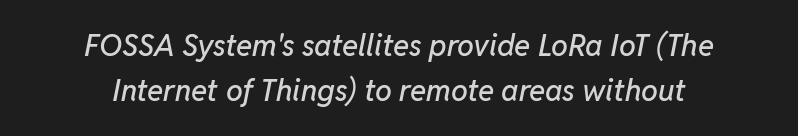
Honestly, there is no underline to notice here at all. If you folded the block vertically in half, each line would mirror itself in length. Character widths vary here, with narrow letters taking less room than wide ones. Looking at the ascenders, they clearly lean.
